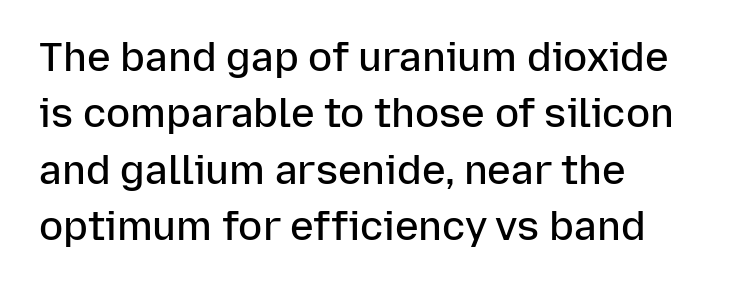
Posture: upright roman. How are the letters spaced? Ordinarily, with no added tracking. A student would call this left alignment; a typographer would say flush left, rag right. Leading matches the norm, producing a regular column. You can tell from the bare stems that sans-serif type was used. These words are printed semibold, heavier than regular yet not bold.
